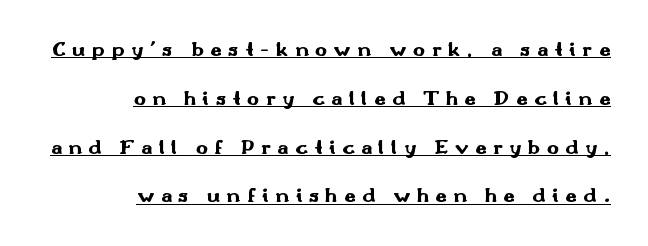
{"italic": "no", "bold": "yes", "underline": "yes", "align": "right", "line_spacing": "loose", "line_spacing_ratio": 2.44, "letter_spacing": "wide", "letter_spacing_em": 0.33, "glyph_px": 20}
